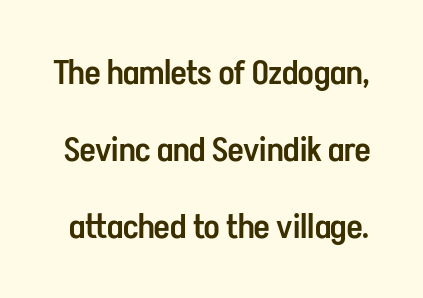
The gap between lines stays unmarked. The strokes are fattened partway — semibold, not bold. Spacing verdict: proportional, widths tailored to each character. Regarding leading, the lines here are spaced well apart. Look at the tracking — it's just the regular setting, nothing added.
